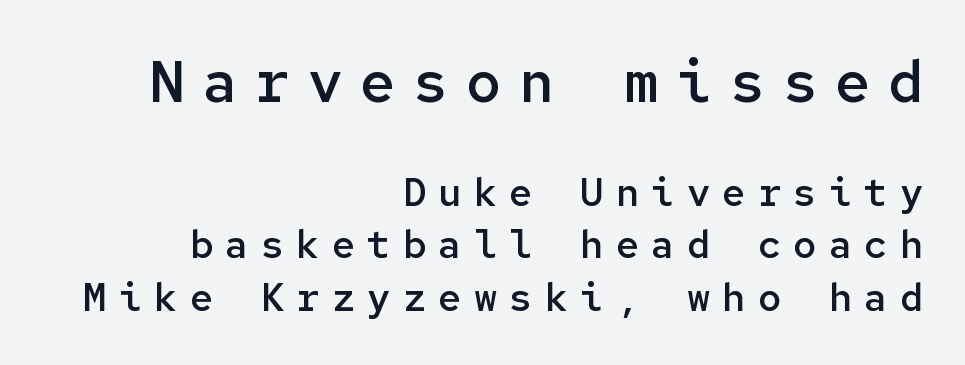
Q: Is the text bold? A: Semi-bold.
Q: Is the text italic (slanted)? A: No, it is upright.
Q: Is the typeface a serif or a sans-serif typeface? A: Sans-serif.
Q: Is the text underlined? A: No.
Q: How is the paragraph aligned? A: Right-aligned.
Q: Is the spacing between letters normal or unusually wide? A: Unusually wide.
Q: Is the spacing between lines tight, normal or loose? A: Normal.
Q: Which block of text is set in a larger size, the first (top) or the second (bottom)? A: The first (top) one.
Q: Width (condensed, normal, or wide)? A: Normal.
Q: Stroke contrast? A: Low.
Q: x-height? A: Medium.
Q: Monospaced? A: Yes.
